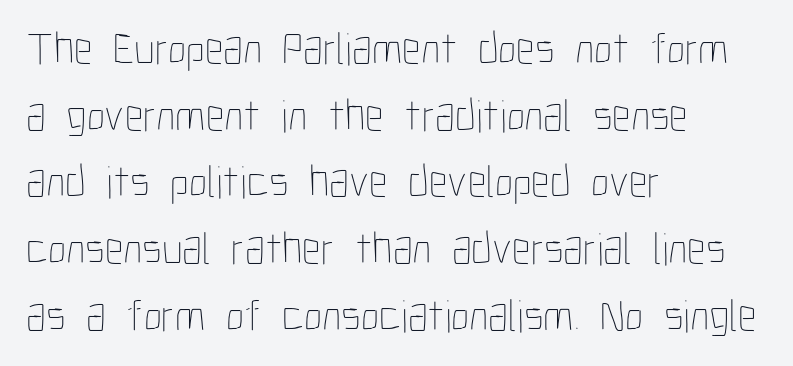
The image shows 46 px thin, condensed type, upright; set left-aligned, normal line spacing (1.45x), normal letter spacing, not underlined; low stroke contrast and a medium x-height.
